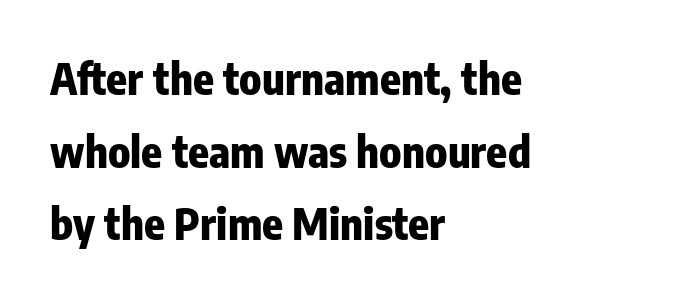
The image shows 43 px heavy, condensed sans-serif type, upright; set left-aligned, normal line spacing (1.69x), normal letter spacing, not underlined; low stroke contrast and a medium x-height.
